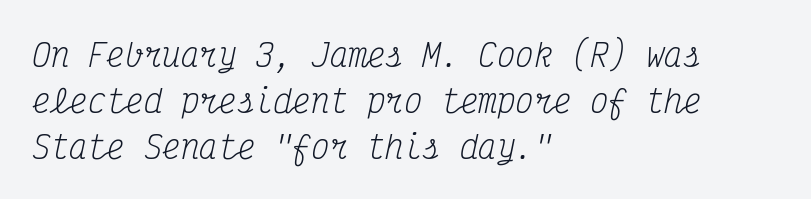
There is no visible air inserted between adjacent glyphs. Monospaced: the letters line up in strict vertical columns. Quick note: underline off. Designer's note — italics engaged.
